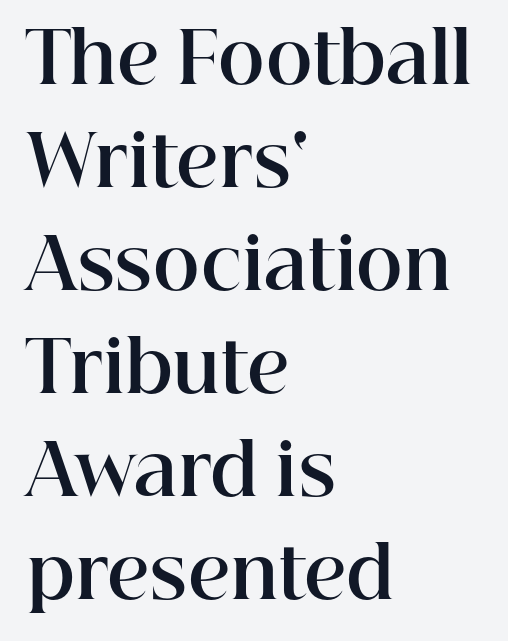
{"serif": "yes", "italic": "no", "bold": "yes", "weight": "bold", "width": "normal", "stroke_contrast": "high", "x_height": "medium", "monospaced": "no", "underline": "no", "align": "left", "line_spacing": "normal", "line_spacing_ratio": 1.45, "letter_spacing": "normal", "letter_spacing_em": 0.0, "glyph_px": 71}
